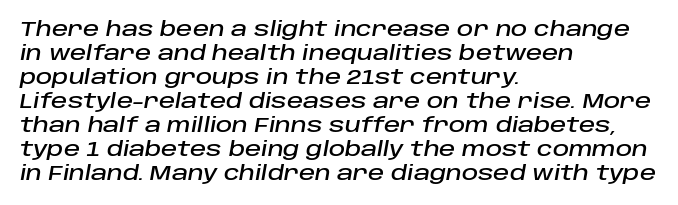
The image shows 20 px text type, italic (leaning right); set left-aligned, line spacing 1.2x, normal letter spacing, not underlined.
